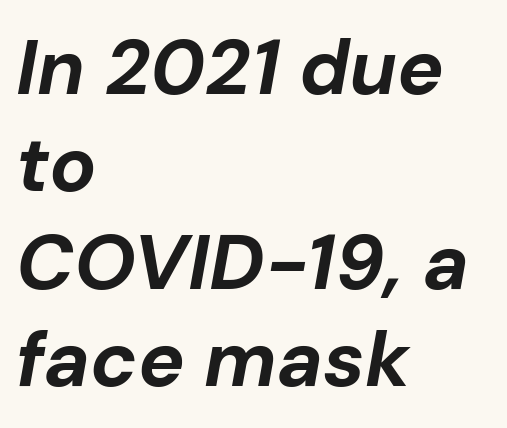
Here the designer chose a conventional face with non-uniform glyph widths. The text block is weighted toward the left margin, trailing off unevenly rightward. There is no visible air inserted between adjacent glyphs. Its strokes are broad and dark, the hallmark of bold type. Observe the lean: these are italic letterforms. The rendering uses a moderate line-height, typical for paragraphs.
